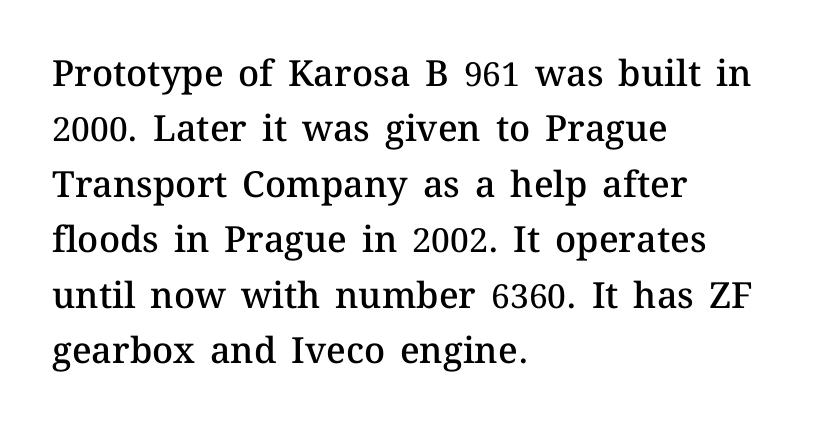
Q: Is the text bold? A: Semi-bold.
Q: Is the text italic (slanted)? A: No, it is upright.
Q: Is the text underlined? A: No.
Q: How is the paragraph aligned? A: Left-aligned.
Q: Is the spacing between letters normal or unusually wide? A: Normal.
Q: Is the spacing between lines tight, normal or loose? A: Normal.
Q: Width (condensed, normal, or wide)? A: Normal.
Q: Stroke contrast? A: Medium.
Q: x-height? A: Medium.
Q: Monospaced? A: No.
